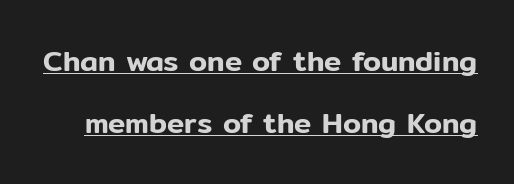
In terms of posture, this sample is upright. Letterform terminals end flat and unadorned throughout the passage. A baseline rule has been typeset under these characters. Is this a fixed-width face? No — the glyphs have proportional, varying widths. Summary of vertical rhythm: relaxed, with wide interline spacing.
